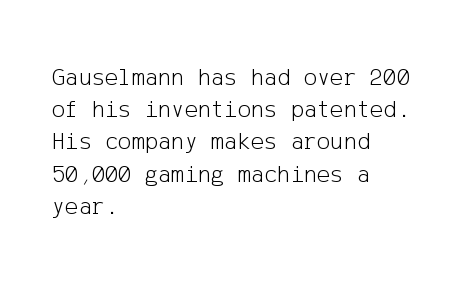
These lines keep a tight, regular rhythm from letter to letter. This sample is left-justified, so line endings fall wherever the words run out. The space between consecutive lines is moderate. Do the letters lean? They stand straight. The passage shown is not underscored anywhere. Stems and bowls with no extra thickness — not bold.
